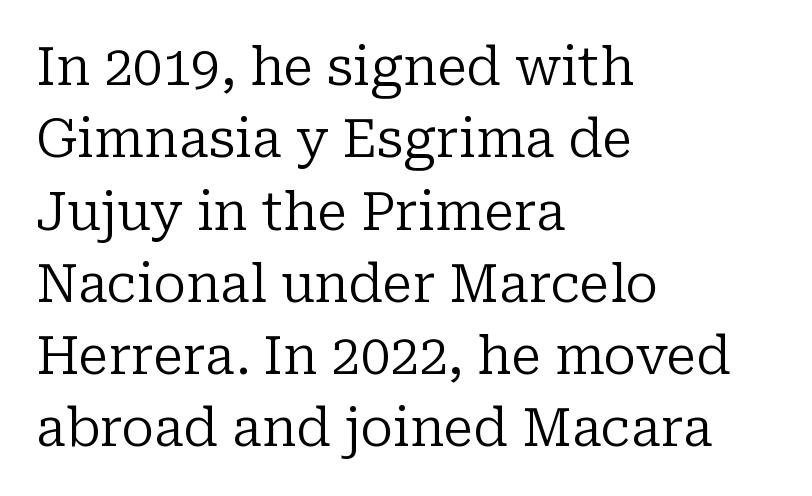
{"serif": "yes", "italic": "no", "bold": "no", "weight": "regular", "width": "normal", "stroke_contrast": "low", "x_height": "medium", "monospaced": "no", "underline": "no", "align": "left", "line_spacing": "normal", "line_spacing_ratio": 1.39, "letter_spacing": "normal", "letter_spacing_em": 0.0, "glyph_px": 52}
